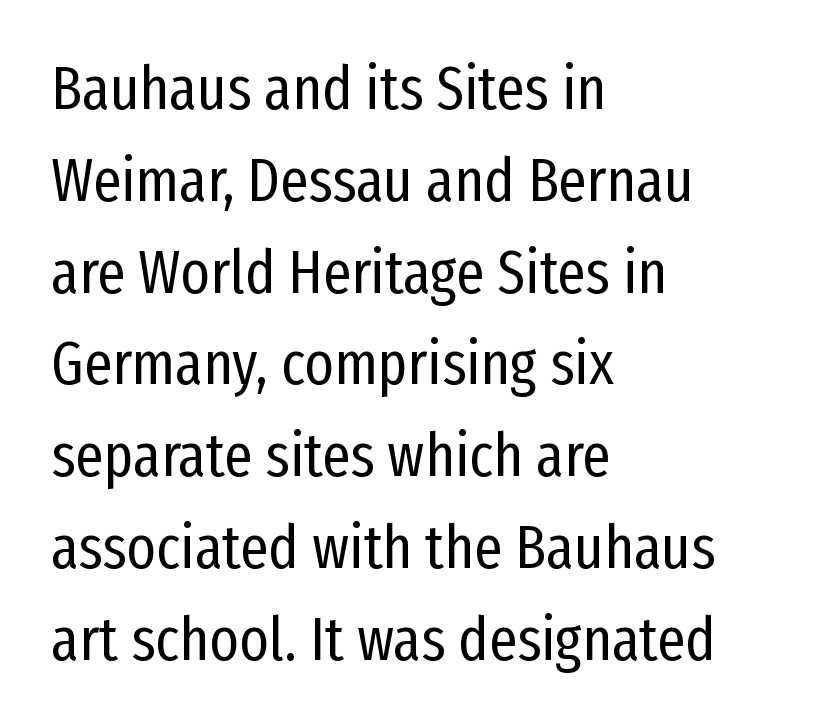
Plain, unruled lines of type. Notice how the stems are strictly vertical — no italics here. What stands out about the letter spacing? Nothing — it is the standard amount. Is the block centered? No — it sits flush against the left margin. Does the leading feel generous? No, just average.
